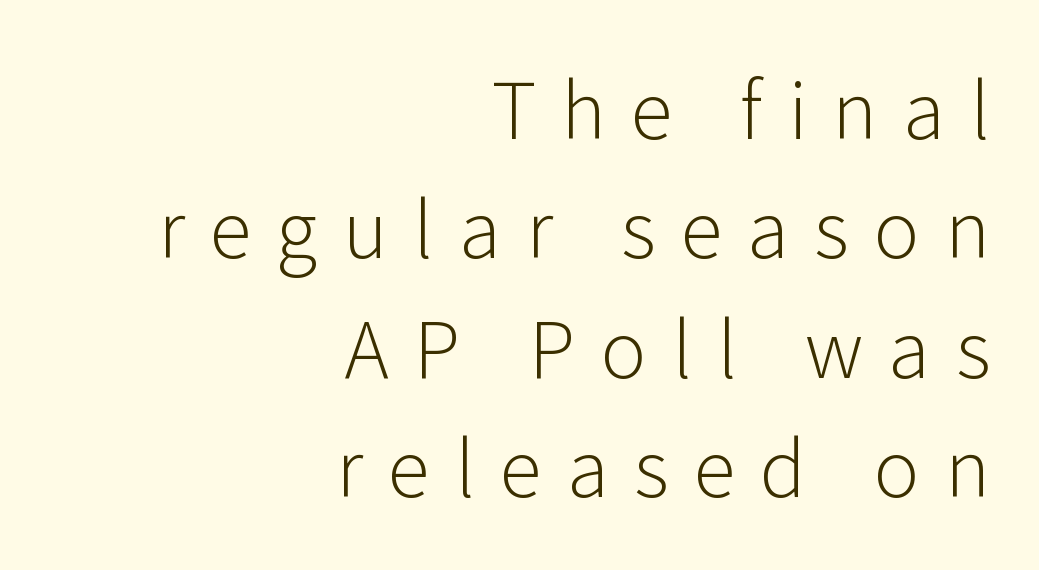
The image shows 77 px light sans-serif type, upright; set right-aligned, normal line spacing (1.55x), unusually wide letter spacing (+0.33 em), not underlined; low stroke contrast and a medium x-height.
